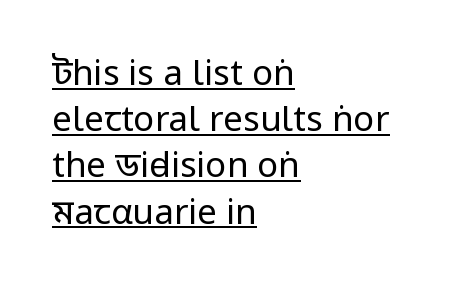
The letters carry no serifs — their stems end cleanly without finishing strokes. Line spacing here is normal. This sample uses plain, unmodified letter spacing. Posture: upright roman.
